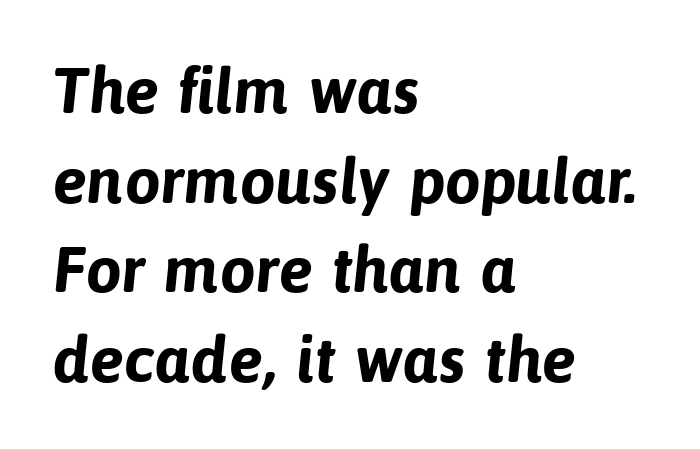
{"serif": "no", "bold": "yes", "weight": "bold", "width": "normal", "stroke_contrast": "low", "x_height": "medium", "monospaced": "no", "underline": "no", "align": "left", "line_spacing": "normal", "line_spacing_ratio": 1.4, "letter_spacing": "normal", "letter_spacing_em": 0.0, "glyph_px": 64}
